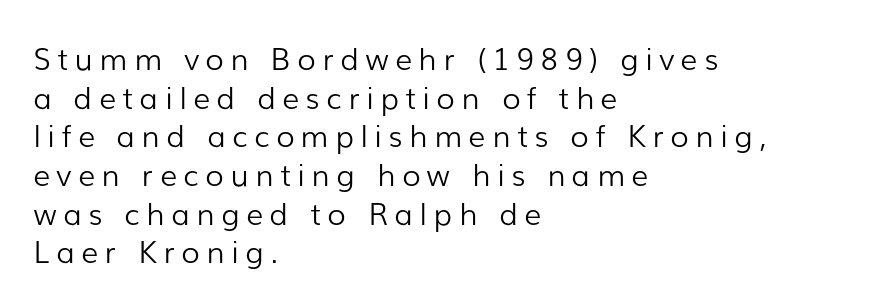
Notice how the stems are strictly vertical — no italics here. The foot of each line stays bare and open. If you measured baseline to baseline, you'd find a middling distance. This sample uses expanded letter spacing, leaving extra air between glyphs. Classification — sans serif. The passage shown is typed in a proportional face where columns would drift.
